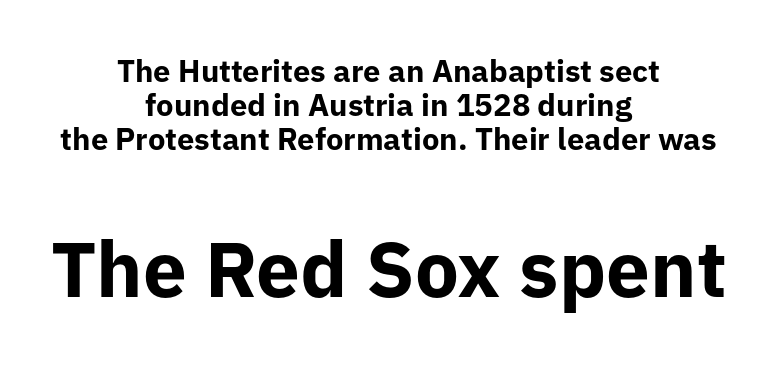
The image shows 78 px bold sans-serif type, upright; set centered, tight line spacing (1.1x), normal letter spacing, not underlined; the second (bottom) block is 2.52x larger; low stroke contrast and a medium x-height.
